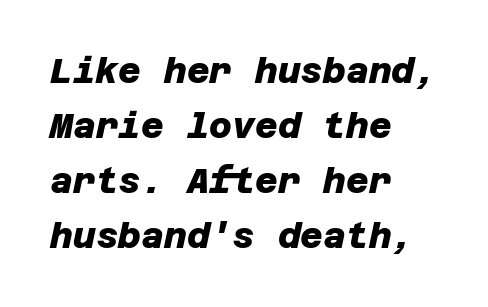
Q: Is the text bold? A: Yes.
Q: Is the typeface a serif or a sans-serif typeface? A: Sans-serif.
Q: Is the text underlined? A: No.
Q: How is the paragraph aligned? A: Left-aligned.
Q: Is the spacing between letters normal or unusually wide? A: Normal.
Q: Is the spacing between lines tight, normal or loose? A: Normal.
Q: Width (condensed, normal, or wide)? A: Normal.
Q: Stroke contrast? A: Low.
Q: x-height? A: Large.
